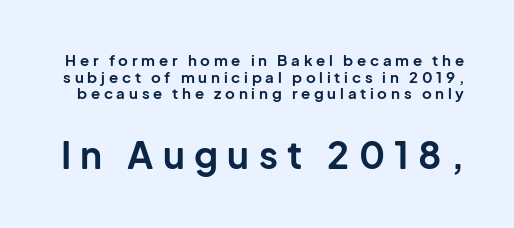
Does extra space separate the letters? Yes, quite a lot of it. Quick note: not italic, upright. The letters are bold, with thick, heavy strokes. The rendering uses natural spacing where letterforms have individual widths. Reading top to bottom, the characters get bigger at the block break.
